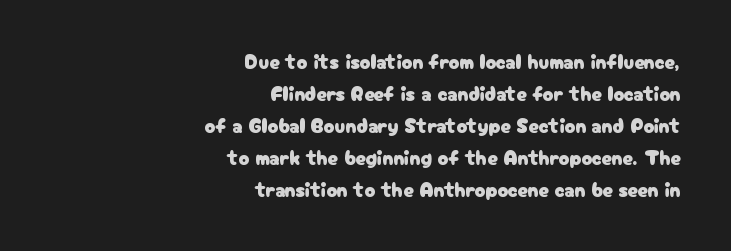
Q: Is the text italic (slanted)? A: No, it is upright.
Q: Is the text underlined? A: No.
Q: How is the paragraph aligned? A: Right-aligned.
Q: Is the spacing between letters normal or unusually wide? A: Normal.
Q: Is the spacing between lines tight, normal or loose? A: Normal.
